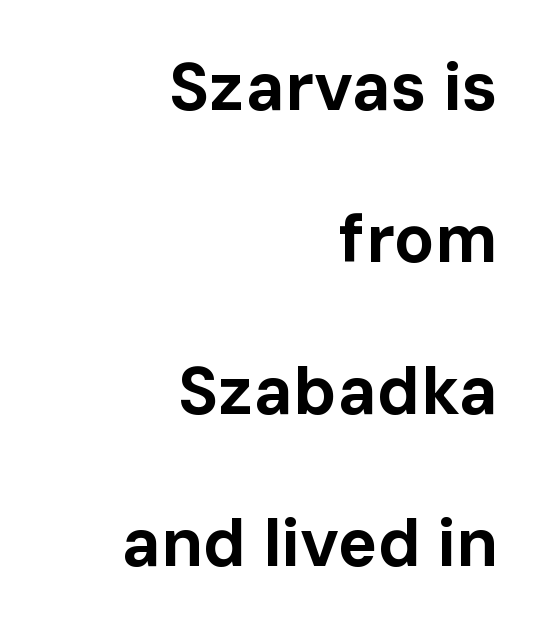
The image shows 67 px bold sans-serif type, upright; set right-aligned, loose line spacing (2.27x), normal letter spacing, not underlined; low stroke contrast and a medium x-height.
